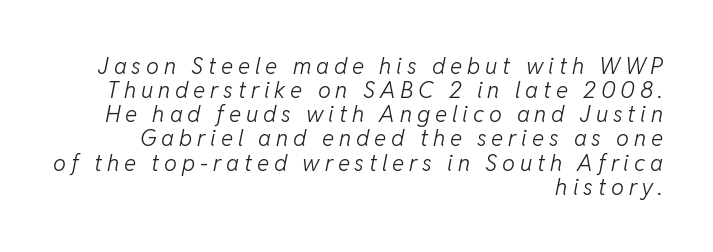
A bare baseline throughout the passage. Characters are canted at an angle relative to the baseline's perpendicular. Caption: multi-line text, flush right, ragged left. Successive baselines arrive quickly, one right under another. Short note: letters widely spaced.
